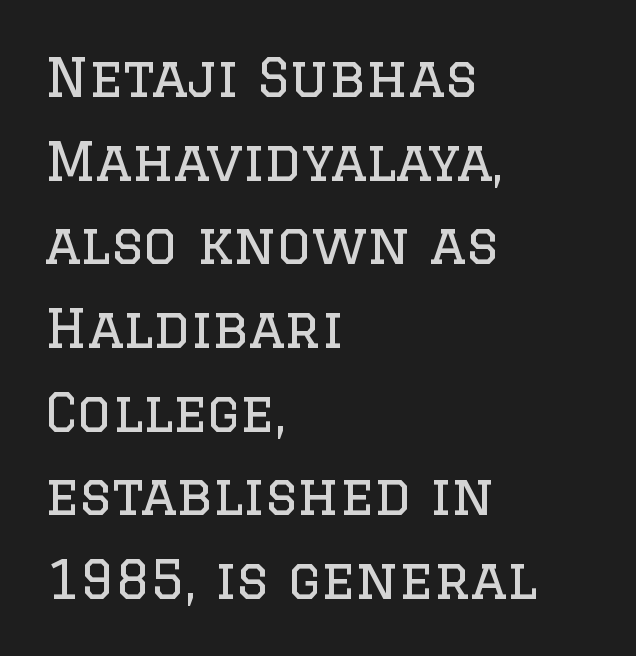
{"serif": "yes", "italic": "no", "bold": "no", "weight": "regular", "width": "normal", "stroke_contrast": "low", "x_height": "large", "monospaced": "no", "underline": "no", "align": "left", "line_spacing": "normal", "line_spacing_ratio": 1.55, "letter_spacing": "normal", "letter_spacing_em": 0.0, "glyph_px": 54}
